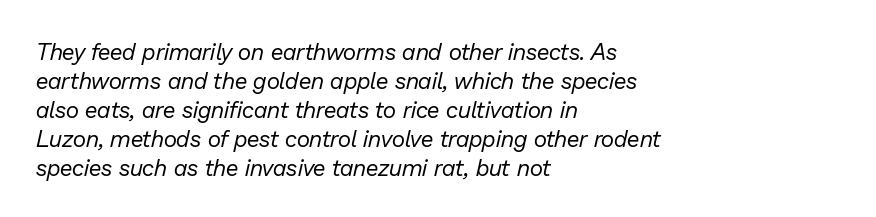
The image shows 23 px text type, italic (leaning right); set left-aligned, normal line spacing (1.26x), normal letter spacing, not underlined.
